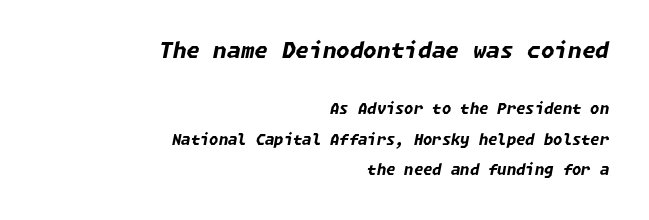
{"italic": "yes", "lean": "right", "slant_degrees": 11, "bold": "yes", "underline": "no", "align": "right", "line_spacing": "loose", "line_spacing_ratio": 2.03, "letter_spacing": "normal", "letter_spacing_em": 0.0, "larger_block": "first", "size_ratio": 1.47, "glyph_px": 22}
